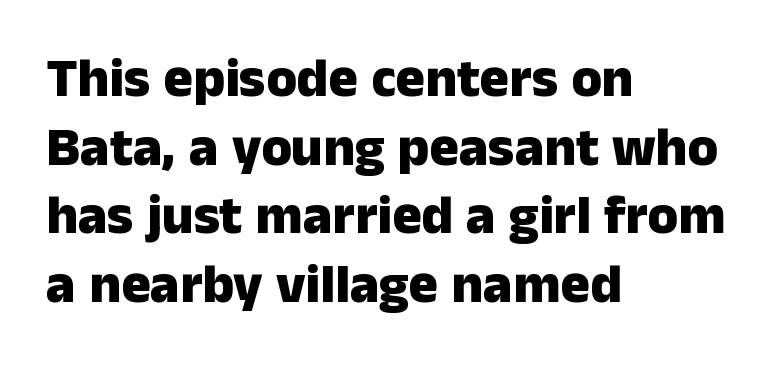
Q: Is the text bold? A: Yes.
Q: Is the text italic (slanted)? A: No, it is upright.
Q: Is the typeface a serif or a sans-serif typeface? A: Sans-serif.
Q: Is the text underlined? A: No.
Q: How is the paragraph aligned? A: Left-aligned.
Q: Is the spacing between letters normal or unusually wide? A: Normal.
Q: Is the spacing between lines tight, normal or loose? A: Normal.
Q: Width (condensed, normal, or wide)? A: Normal.
Q: Stroke contrast? A: Low.
Q: x-height? A: Medium.
Q: Monospaced? A: No.
